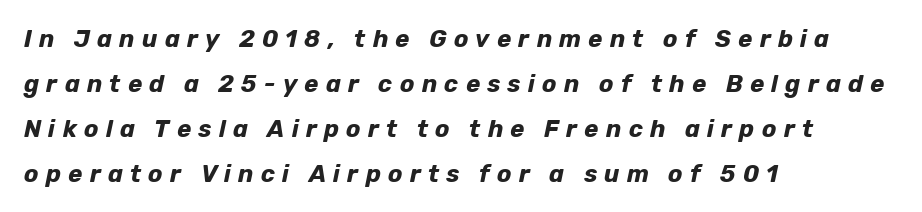
Q: Is the text bold? A: Yes.
Q: Is the text italic (slanted)? A: Yes, it leans right by about 12 degrees.
Q: Is the text underlined? A: No.
Q: How is the paragraph aligned? A: Left-aligned.
Q: Is the spacing between letters normal or unusually wide? A: Unusually wide.
